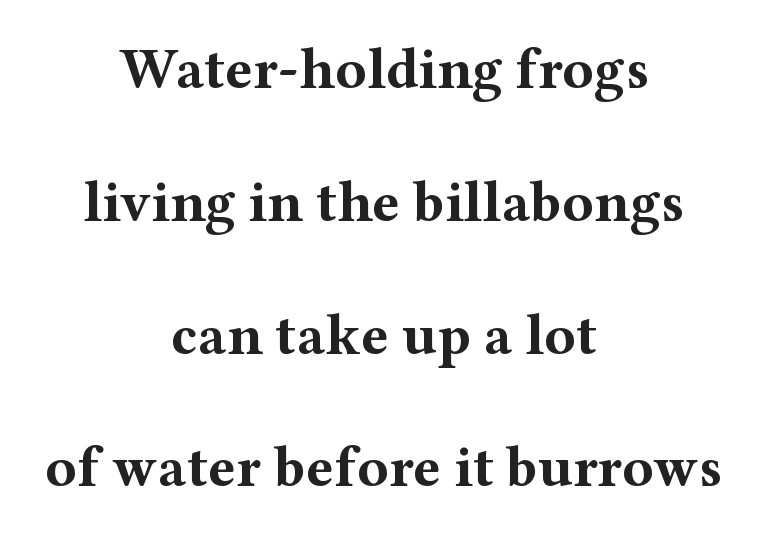
{"serif": "yes", "italic": "no", "bold": "yes", "weight": "bold", "width": "wide", "stroke_contrast": "medium", "x_height": "medium", "monospaced": "no", "underline": "no", "align": "center", "line_spacing": "loose", "line_spacing_ratio": 2.29, "letter_spacing": "normal", "letter_spacing_em": 0.0, "glyph_px": 58}
